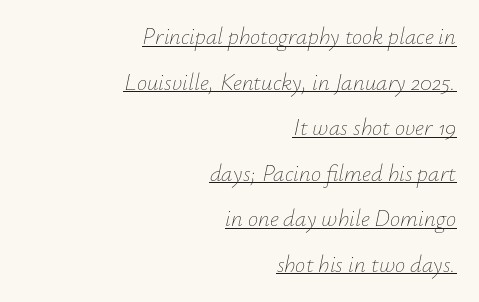
Q: Is the text bold? A: No.
Q: Is the text italic (slanted)? A: Yes, it leans right by about 12 degrees.
Q: Is the text underlined? A: Yes.
Q: How is the paragraph aligned? A: Right-aligned.
Q: Is the spacing between letters normal or unusually wide? A: Normal.
Q: Is the spacing between lines tight, normal or loose? A: Loose.
